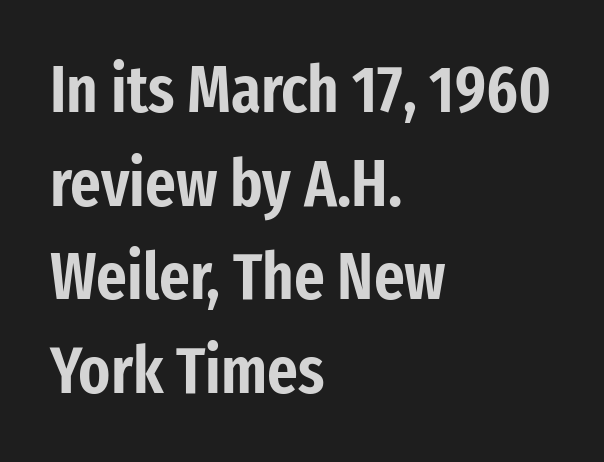
Q: Is the text italic (slanted)? A: No, it is upright.
Q: Is the typeface a serif or a sans-serif typeface? A: Sans-serif.
Q: Is the text underlined? A: No.
Q: How is the paragraph aligned? A: Left-aligned.
Q: Is the spacing between letters normal or unusually wide? A: Normal.
Q: Is the spacing between lines tight, normal or loose? A: Normal.
Q: Width (condensed, normal, or wide)? A: Condensed.
Q: Stroke contrast? A: Low.
Q: x-height? A: Medium.
Q: Monospaced? A: No.
